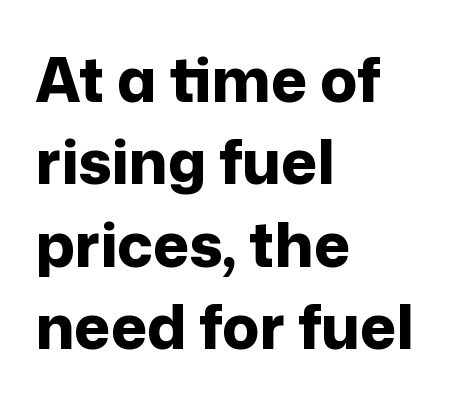
Q: Is the text bold? A: Yes.
Q: Is the text italic (slanted)? A: No, it is upright.
Q: Is the typeface a serif or a sans-serif typeface? A: Sans-serif.
Q: Is the text underlined? A: No.
Q: How is the paragraph aligned? A: Left-aligned.
Q: Is the spacing between letters normal or unusually wide? A: Normal.
Q: Is the spacing between lines tight, normal or loose? A: Normal.
Q: Width (condensed, normal, or wide)? A: Normal.
Q: Stroke contrast? A: Low.
Q: x-height? A: Medium.
Q: Monospaced? A: No.
